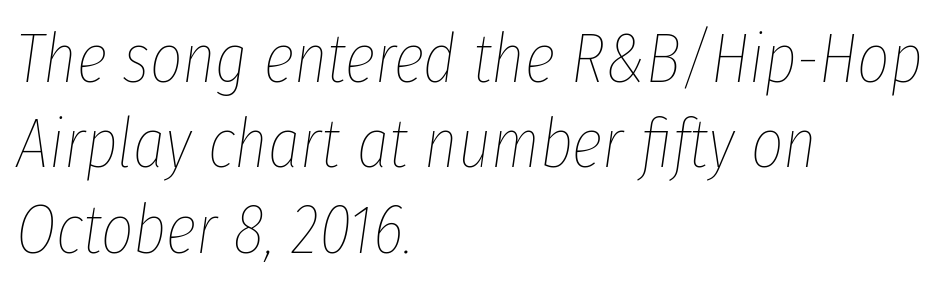
The image shows 70 px thin, condensed type, italic (leaning right); set left-aligned, line spacing 1.22x, normal letter spacing, not underlined; low stroke contrast and a medium x-height.
